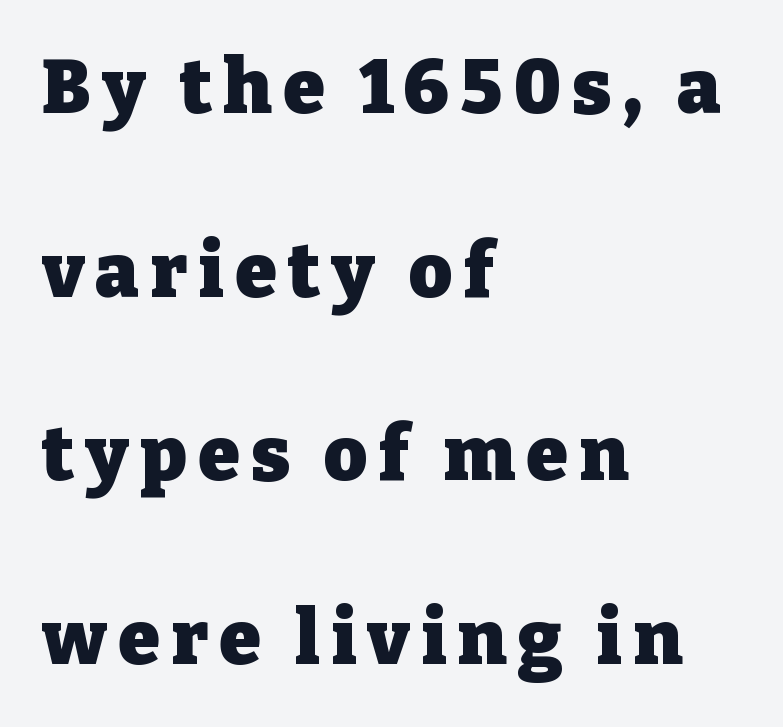
The image shows 75 px heavy serif type, upright; set left-aligned, loose line spacing (2.45x), not underlined; low stroke contrast and a medium x-height.
